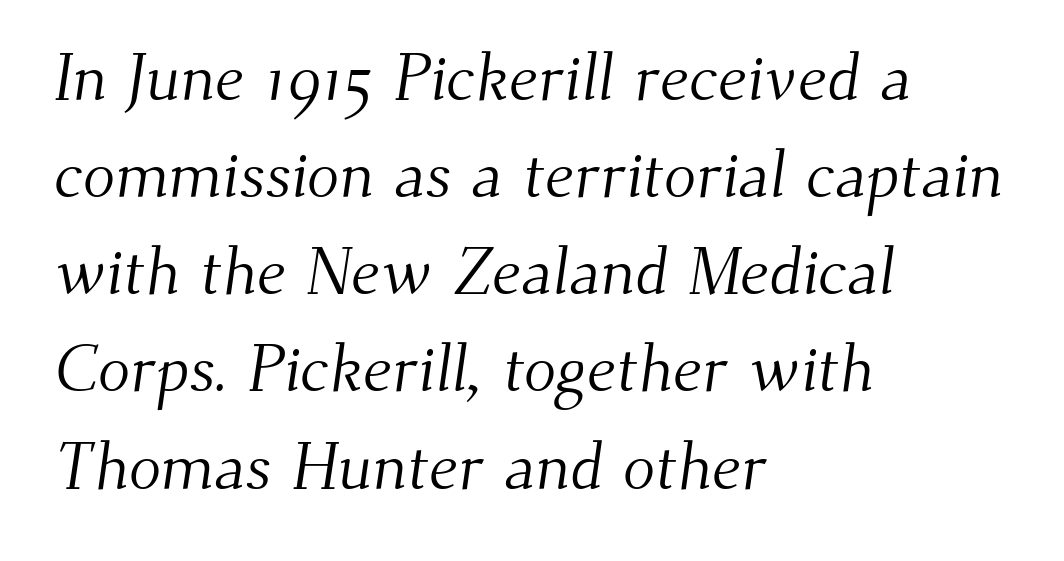
Varying glyph widths throughout — classic text-font behaviour. How would I describe the line gaps? Plain and ordinary. Does the type have serifs? Yes, each stem ends in a small foot. The letterforms sit shoulder to shoulder at normal distance. Descenders are the only things crossing below the line. Counters stay open thanks to moderate or lighter strokes.
